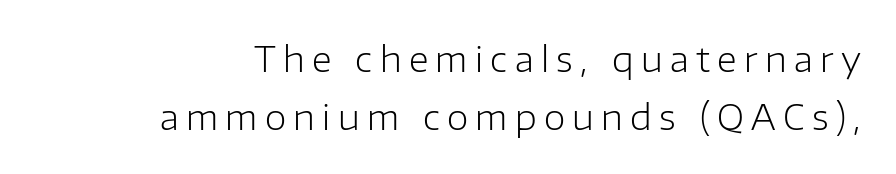
{"serif": "no", "italic": "no", "bold": "no", "weight": "light", "width": "normal", "stroke_contrast": "low", "x_height": "medium", "monospaced": "no", "underline": "no", "align": "right", "line_spacing": "normal", "line_spacing_ratio": 1.66, "letter_spacing": "wide", "letter_spacing_em": 0.21, "glyph_px": 35}
